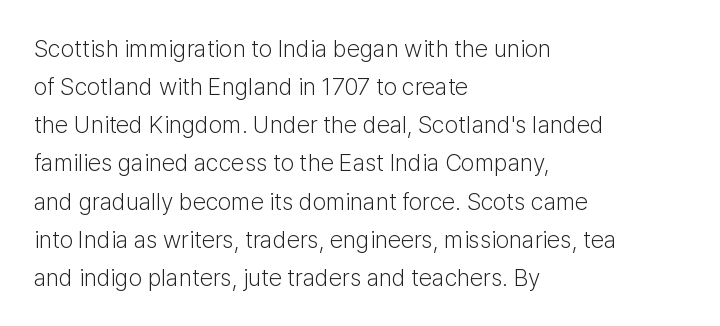
The image shows 24 px text type, upright; set left-aligned, normal line spacing (1.59x), normal letter spacing, not underlined.
